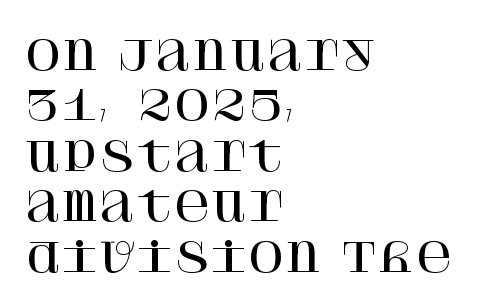
The image shows 40 px serif type, upright; set left-aligned, normal line spacing (1.26x), normal letter spacing, not underlined; high stroke contrast and a large x-height.
